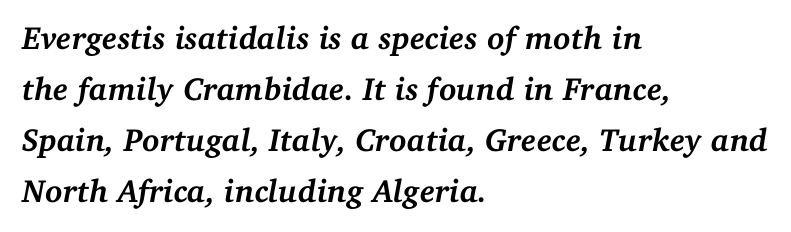
Q: Is the text bold? A: Yes.
Q: Is the text italic (slanted)? A: Yes, it leans right by about 11 degrees.
Q: Is the typeface a serif or a sans-serif typeface? A: Serif.
Q: Is the text underlined? A: No.
Q: How is the paragraph aligned? A: Left-aligned.
Q: Is the spacing between letters normal or unusually wide? A: Normal.
Q: Is the spacing between lines tight, normal or loose? A: Normal.
Q: Width (condensed, normal, or wide)? A: Normal.
Q: Stroke contrast? A: Medium.
Q: x-height? A: Medium.
Q: Monospaced? A: No.
